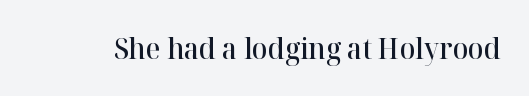
Look at the stroke-to-counter ratio: somewhat heavy, a semibold. Regarding serifs, this sample has them. Do the letters lean? They stand straight. A typesetter would call this zero additional tracking. Has an underline been added? It has not.
